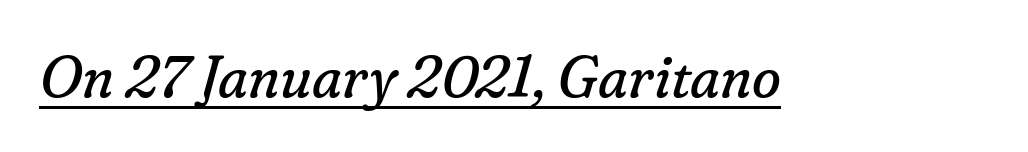
Tracking value appears to be zero — textbook default spacing. The rendering uses natural spacing where letterforms have individual widths. Check where the strokes stop: tiny serifs finish them off. Looking at the ascenders, they clearly lean. The cut favours lightness, reaching ordinary text weight at its darkest.
